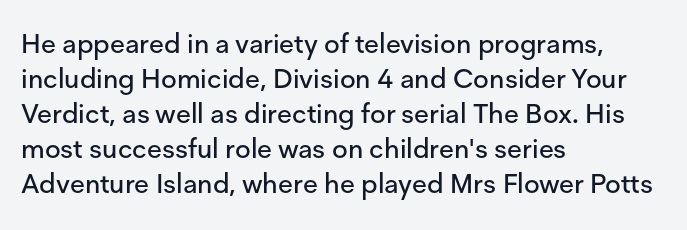
In CSS terms this would be text-align: left. Does the lettering tilt? It doesn't — this is upright. The strip under each line holds only bare page. Each word holds together tightly as a unit, with standard inter-letter gaps. These lines sit exactly where default settings would place them.
